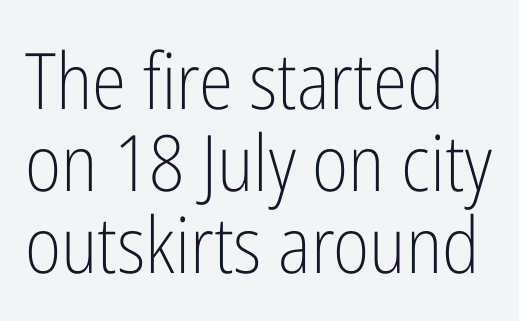
The image shows 78 px light, condensed sans-serif type, upright; set left-aligned, tight line spacing (1.05x), normal letter spacing, not underlined; low stroke contrast and a medium x-height.
